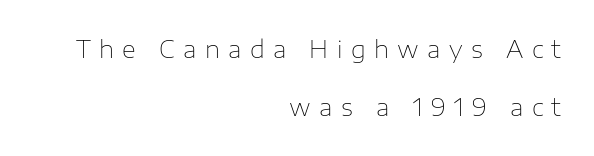
Q: Is the text bold? A: No.
Q: Is the text italic (slanted)? A: No, it is upright.
Q: Is the text underlined? A: No.
Q: How is the paragraph aligned? A: Right-aligned.
Q: Is the spacing between letters normal or unusually wide? A: Unusually wide.
Q: Is the spacing between lines tight, normal or loose? A: Loose.
